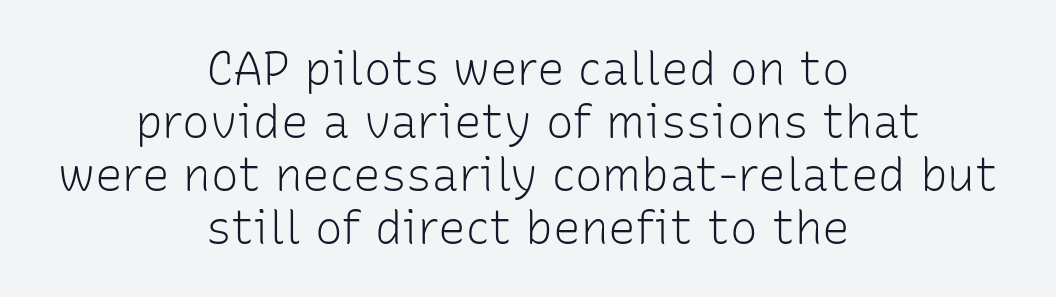
Q: Is the text bold? A: No.
Q: Is the text italic (slanted)? A: No, it is upright.
Q: Is the typeface a serif or a sans-serif typeface? A: Sans-serif.
Q: Is the text underlined? A: No.
Q: How is the paragraph aligned? A: Centered.
Q: Is the spacing between letters normal or unusually wide? A: Normal.
Q: Is the spacing between lines tight, normal or loose? A: Tight.
Q: Width (condensed, normal, or wide)? A: Normal.
Q: Stroke contrast? A: Low.
Q: x-height? A: Medium.
Q: Monospaced? A: No.
